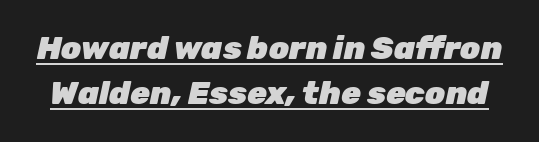
Q: Is the text bold? A: Yes.
Q: Is the text italic (slanted)? A: Yes, it leans right by about 12 degrees.
Q: Is the text underlined? A: Yes.
Q: Is the spacing between letters normal or unusually wide? A: Normal.
Q: Is the spacing between lines tight, normal or loose? A: Normal.
Q: Width (condensed, normal, or wide)? A: Normal.
Q: Stroke contrast? A: Low.
Q: x-height? A: Medium.
Q: Monospaced? A: No.
